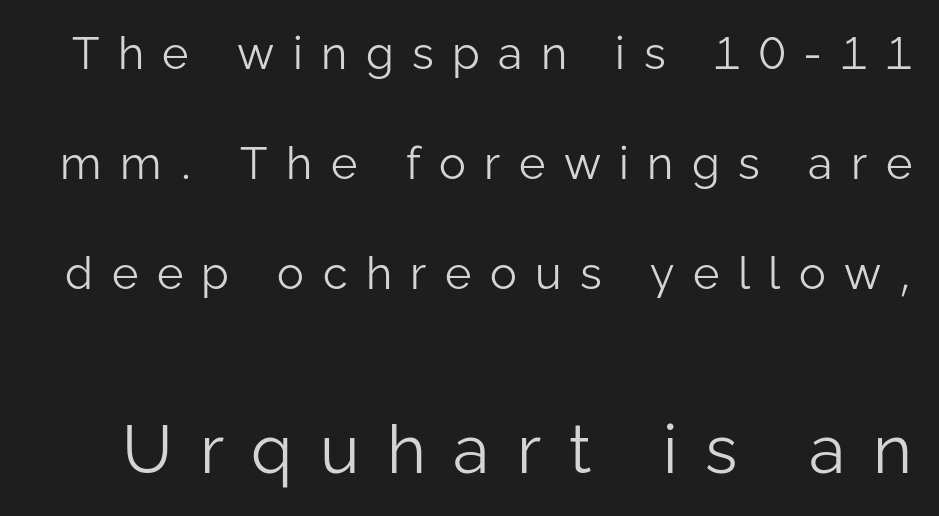
Q: Is the text bold? A: No.
Q: Is the text italic (slanted)? A: No, it is upright.
Q: Is the typeface a serif or a sans-serif typeface? A: Sans-serif.
Q: Is the text underlined? A: No.
Q: Is the spacing between letters normal or unusually wide? A: Unusually wide.
Q: Is the spacing between lines tight, normal or loose? A: Loose.
Q: Which block of text is set in a larger size, the first (top) or the second (bottom)? A: The second (bottom) one.
Q: Width (condensed, normal, or wide)? A: Normal.
Q: Stroke contrast? A: Low.
Q: x-height? A: Medium.
Q: Monospaced? A: No.
